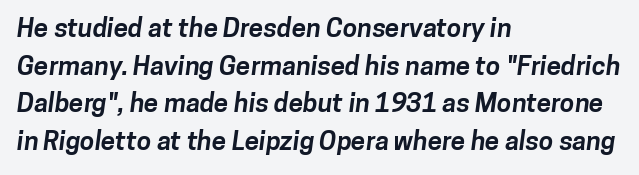
The image shows 26 px bold type; set left-aligned, normal line spacing (1.45x), normal letter spacing, not underlined.
